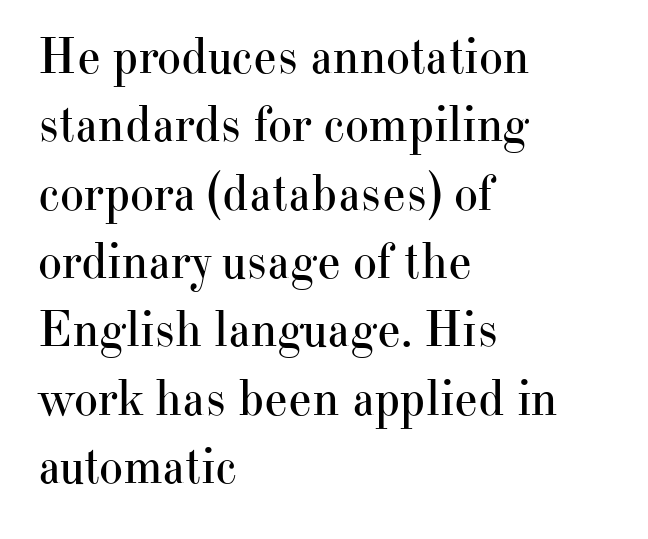
Unlike italic type, these characters show no tilt at all. The zone under the glyphs is completely vacant. This sample is left-justified, so line endings fall wherever the words run out. Varying glyph widths throughout — classic text-font behaviour.
